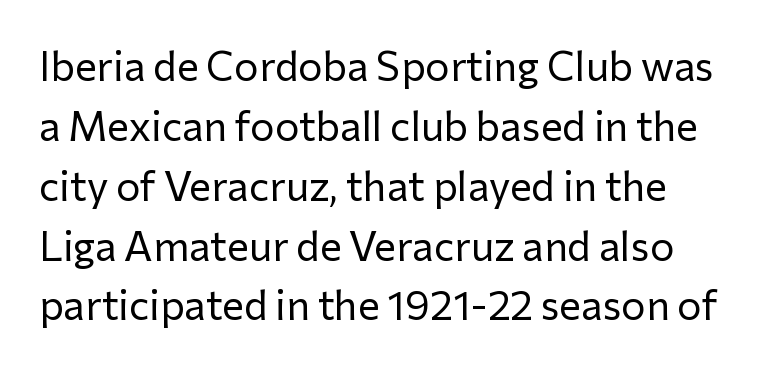
Q: Is the text bold? A: No.
Q: Is the text italic (slanted)? A: No, it is upright.
Q: Is the typeface a serif or a sans-serif typeface? A: Sans-serif.
Q: Is the text underlined? A: No.
Q: Is the spacing between letters normal or unusually wide? A: Normal.
Q: Is the spacing between lines tight, normal or loose? A: Normal.
Q: Width (condensed, normal, or wide)? A: Normal.
Q: Stroke contrast? A: Low.
Q: x-height? A: Medium.
Q: Monospaced? A: No.
